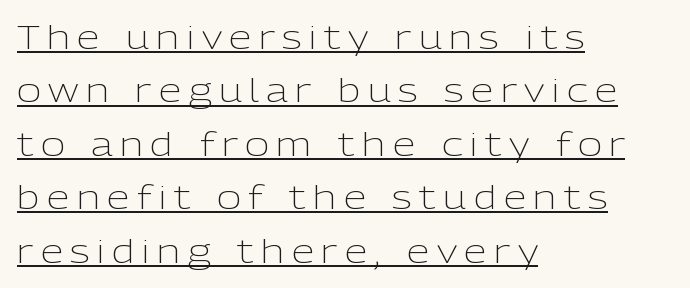
{"serif": "no", "italic": "no", "bold": "no", "weight": "light", "width": "normal", "stroke_contrast": "low", "x_height": "medium", "monospaced": "no", "underline": "yes", "align": "left", "line_spacing": "normal", "line_spacing_ratio": 1.62, "letter_spacing": "wide", "letter_spacing_em": 0.22, "glyph_px": 33}
